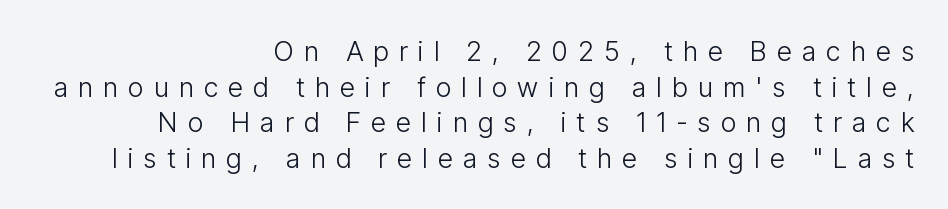
{"italic": "no", "bold": "no", "underline": "no", "align": "right", "line_spacing": "normal", "line_spacing_ratio": 1.32, "letter_spacing": "wide", "letter_spacing_em": 0.38, "glyph_px": 27}
